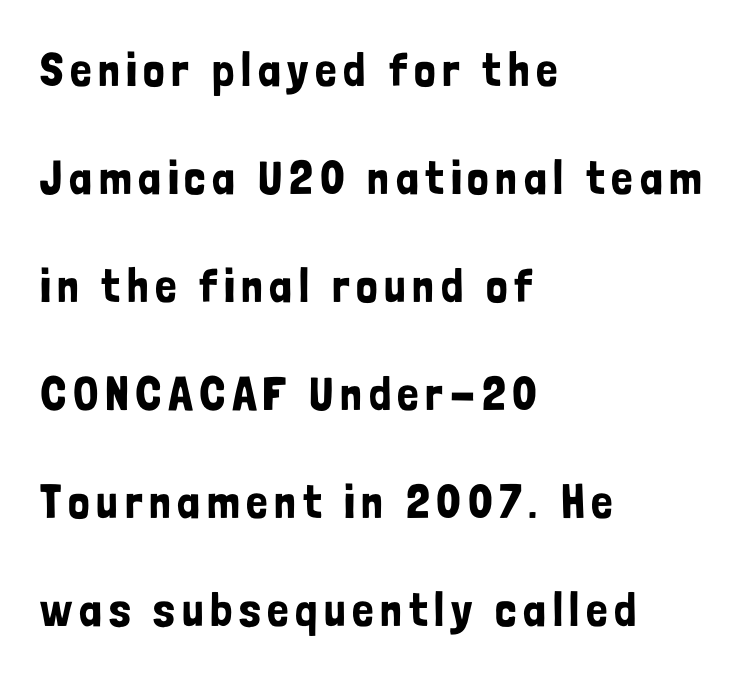
The image shows 48 px condensed sans-serif type, upright; set left-aligned, loose line spacing (2.25x), not underlined; low stroke contrast and a medium x-height.
